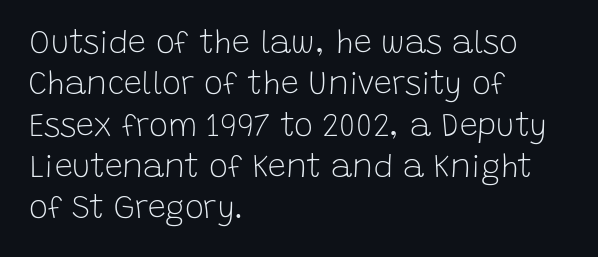
The image shows 32 px light sans-serif type, upright; set left-aligned, normal line spacing (1.29x), normal letter spacing, not underlined; low stroke contrast and a large x-height.
